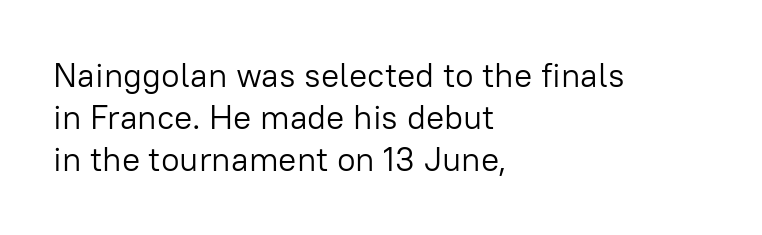
The setting favours the left margin, as ordinary paragraphs usually do. Glance below the letters and you will spot only blank space. A light-to-regular cut is what we see here. Default kerning and tracking; the words read as compact shapes. Spacing verdict: proportional, widths tailored to each character. The glyphs in this specimen are sans serif.
